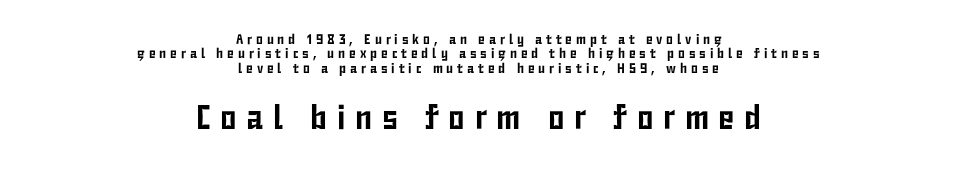
This is the regular roman posture of the typeface. Visually the block forms a symmetrical silhouette, jagged on both flanks. Any mark beneath the type? The region is blank. Which of the two is more prominent by size? The second, at the bottom. I'd call this a sans setting — the letters go barefoot.
